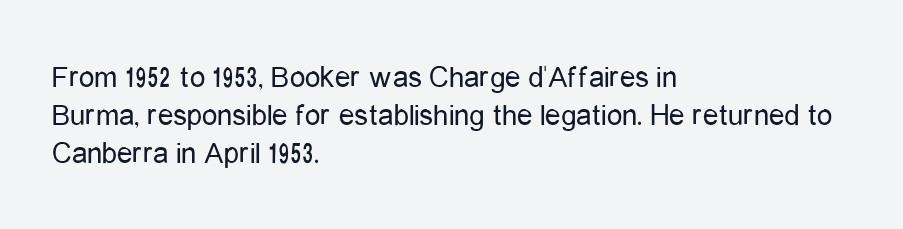
Q: Is the text bold? A: No.
Q: Is the text italic (slanted)? A: No, it is upright.
Q: Is the typeface a serif or a sans-serif typeface? A: Sans-serif.
Q: Is the text underlined? A: No.
Q: How is the paragraph aligned? A: Left-aligned.
Q: Is the spacing between letters normal or unusually wide? A: Normal.
Q: Width (condensed, normal, or wide)? A: Condensed.
Q: Stroke contrast? A: Low.
Q: x-height? A: Medium.
Q: Monospaced? A: No.
